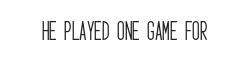
{"italic": "no", "bold": "no", "underline": "no", "letter_spacing": "normal", "letter_spacing_em": 0.0, "glyph_px": 21}
